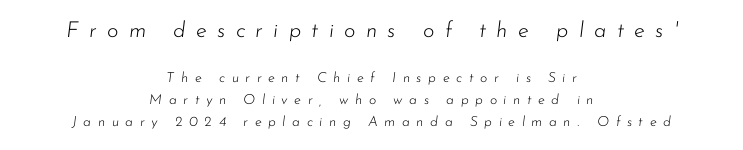
A student would call this center alignment; a typographer would say set centered. Type size steps down from the first block to the second. Just letters on the line, the space beneath them empty. Caption: expanded tracking, letters set apart.
